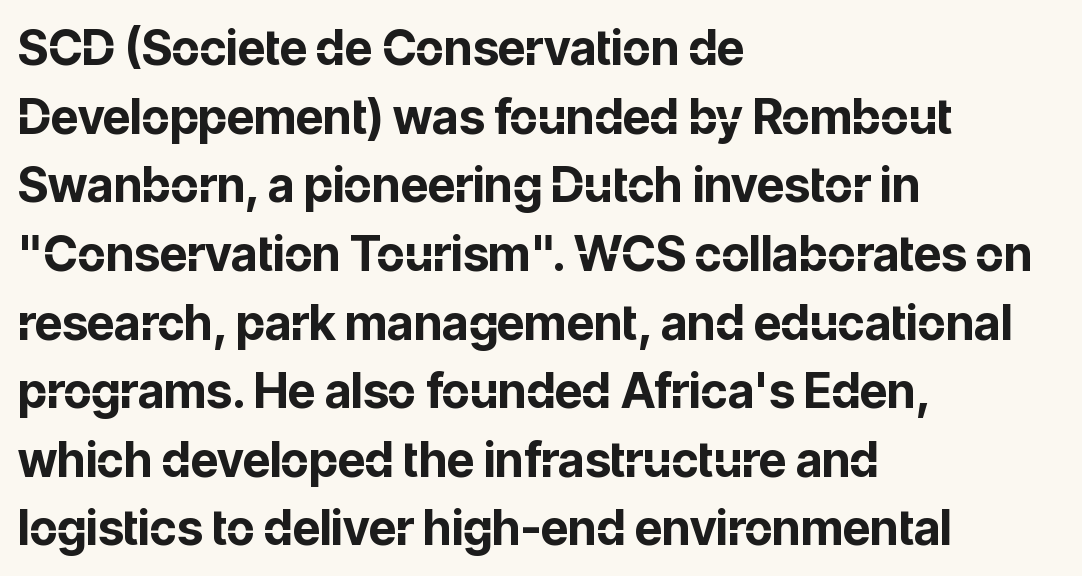
{"serif": "no", "italic": "no", "bold": "yes", "weight": "bold", "width": "normal", "stroke_contrast": "low", "x_height": "medium", "monospaced": "no", "underline": "no", "align": "left", "line_spacing": "normal", "line_spacing_ratio": 1.43, "letter_spacing": "normal", "letter_spacing_em": 0.0, "glyph_px": 48}
